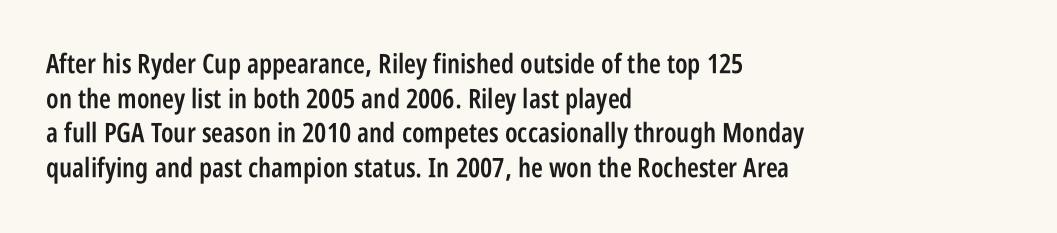
Set as a demibold, roughly 600 on the weight scale. The rendering anchors every line to the left-hand side. Tracking here is standard; glyphs follow each other at the usual distance. In terms of posture, this sample is upright. Each row of text sits above clean, open space.
